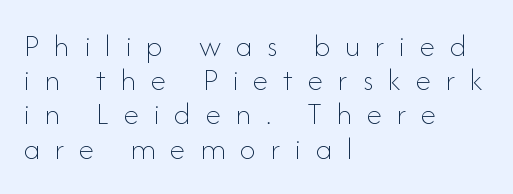
No chunkiness to these letters — they're not bold. Here the designer chose a conventional face with non-uniform glyph widths. The baseline area is clear. Tightly led — the rows are bunched. Loose tracking; the words dissolve into strings of separated letters.
